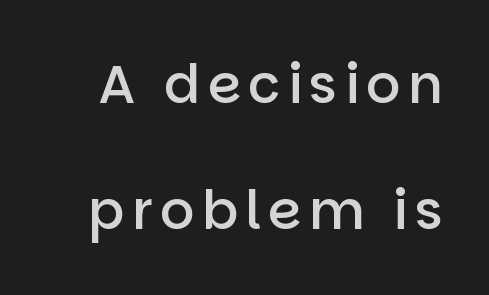
{"serif": "no", "italic": "no", "bold": "semi", "weight": "semibold", "width": "normal", "stroke_contrast": "low", "x_height": "large", "monospaced": "no", "underline": "no", "line_spacing": "loose", "line_spacing_ratio": 2.34, "glyph_px": 54}
